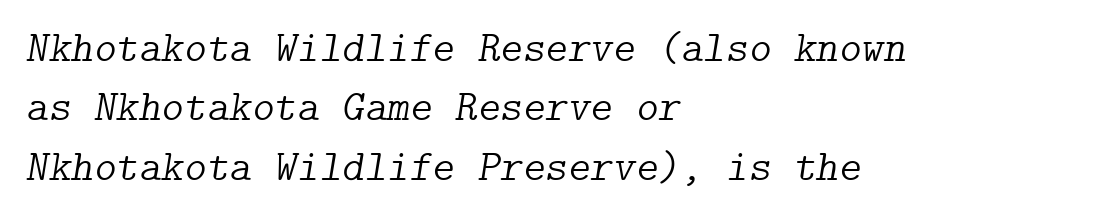
The image shows 43 px light serif type, italic (leaning right); set left-aligned, normal line spacing (1.38x), normal letter spacing, not underlined; low stroke contrast and a medium x-height.
